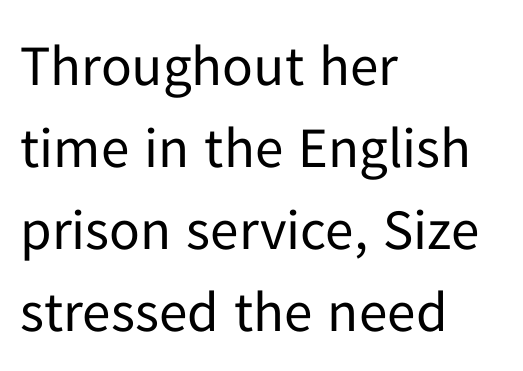
{"serif": "no", "italic": "no", "bold": "no", "weight": "regular", "width": "normal", "stroke_contrast": "low", "x_height": "medium", "monospaced": "no", "underline": "no", "align": "left", "line_spacing": "normal", "line_spacing_ratio": 1.44, "letter_spacing": "normal", "letter_spacing_em": 0.0, "glyph_px": 57}
